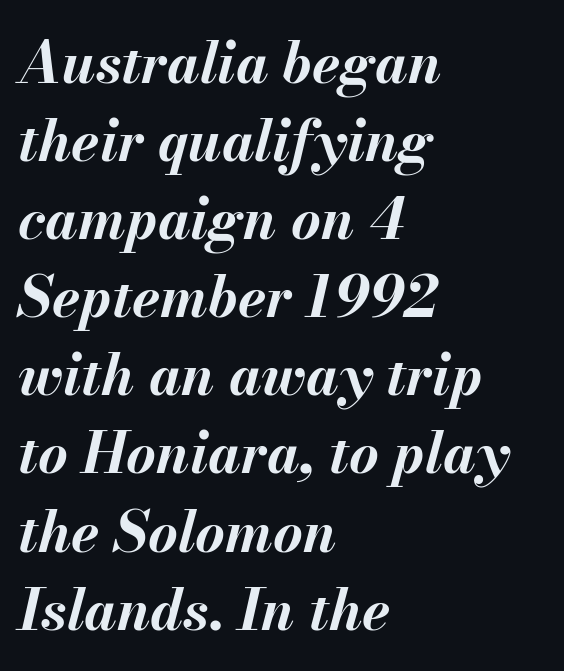
The image shows 57 px bold type, italic (leaning right); set left-aligned, normal line spacing (1.37x), normal letter spacing, not underlined; medium stroke contrast and a small x-height.
